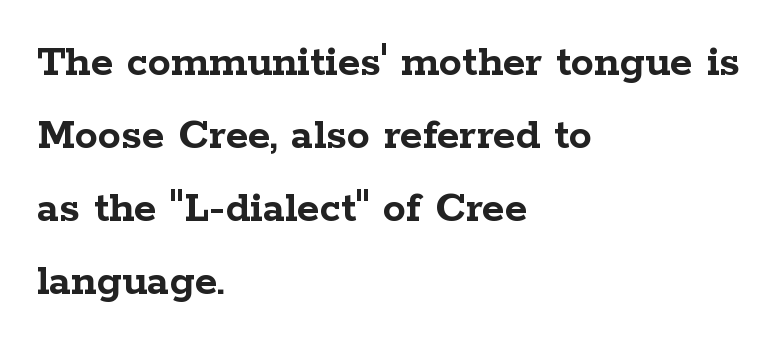
{"serif": "yes", "italic": "no", "bold": "yes", "weight": "semibold", "width": "wide", "stroke_contrast": "low", "x_height": "medium", "monospaced": "no", "underline": "no", "align": "left", "line_spacing": "normal", "line_spacing_ratio": 1.59, "letter_spacing": "normal", "letter_spacing_em": 0.0, "glyph_px": 46}
